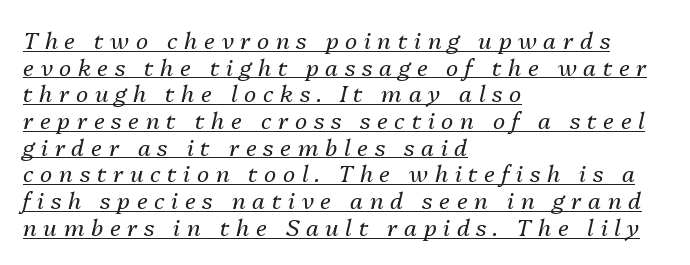
{"italic": "yes", "lean": "right", "slant_degrees": 13, "bold": "no", "underline": "yes", "align": "left", "line_spacing_ratio": 1.16, "letter_spacing": "wide", "letter_spacing_em": 0.29, "glyph_px": 23}
